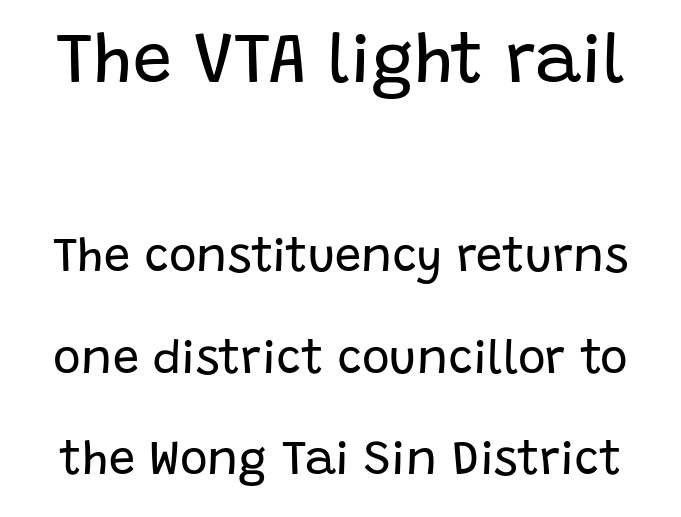
{"serif": "no", "italic": "no", "bold": "no", "weight": "regular", "width": "normal", "stroke_contrast": "low", "x_height": "large", "monospaced": "no", "underline": "no", "line_spacing": "loose", "line_spacing_ratio": 2.15, "letter_spacing": "normal", "letter_spacing_em": 0.0, "larger_block": "first", "size_ratio": 1.49, "glyph_px": 70}
